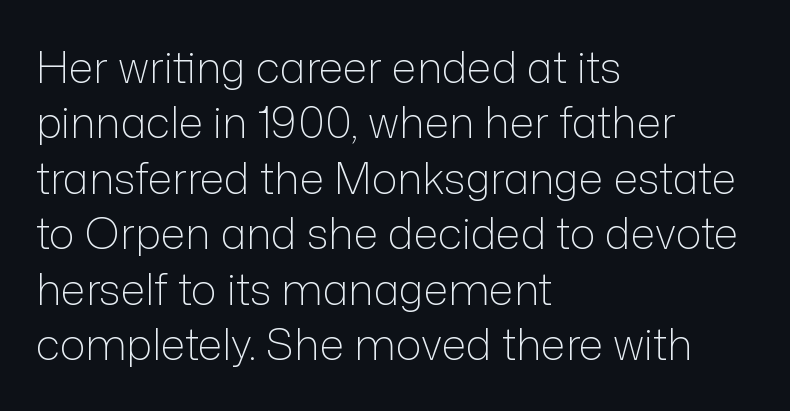
{"serif": "no", "italic": "no", "bold": "no", "weight": "light", "width": "normal", "stroke_contrast": "low", "x_height": "medium", "monospaced": "no", "underline": "no", "align": "left", "line_spacing": "normal", "line_spacing_ratio": 1.29, "letter_spacing": "normal", "letter_spacing_em": 0.0, "glyph_px": 43}
